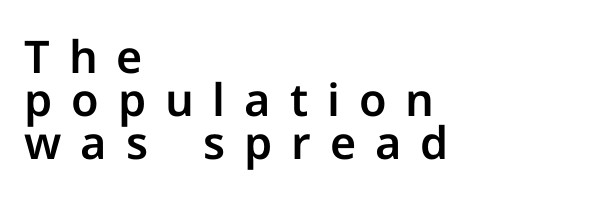
Q: Is the text italic (slanted)? A: No, it is upright.
Q: Is the typeface a serif or a sans-serif typeface? A: Sans-serif.
Q: Is the text underlined? A: No.
Q: How is the paragraph aligned? A: Left-aligned.
Q: Is the spacing between letters normal or unusually wide? A: Unusually wide.
Q: Is the spacing between lines tight, normal or loose? A: Tight.
Q: Width (condensed, normal, or wide)? A: Normal.
Q: Stroke contrast? A: Low.
Q: x-height? A: Medium.
Q: Monospaced? A: No.
